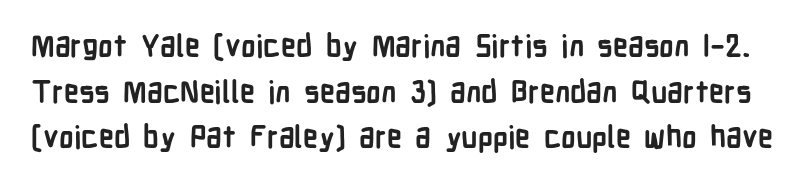
Q: Is the text bold? A: Yes.
Q: Is the text italic (slanted)? A: No, it is upright.
Q: Is the typeface a serif or a sans-serif typeface? A: Sans-serif.
Q: Is the text underlined? A: No.
Q: Is the spacing between letters normal or unusually wide? A: Normal.
Q: Is the spacing between lines tight, normal or loose? A: Normal.
Q: Width (condensed, normal, or wide)? A: Condensed.
Q: Stroke contrast? A: Low.
Q: x-height? A: Medium.
Q: Monospaced? A: No.
